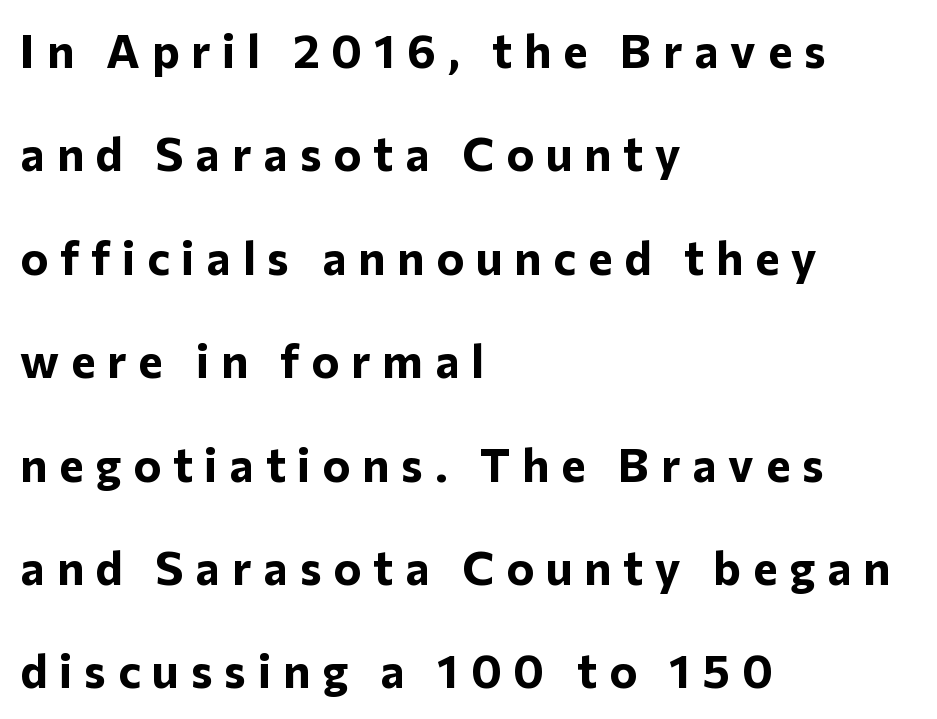
The letters are spread apart with noticeably loose tracking. Characters remain perfectly vertical along every line. This sample trades compactness for vertical openness between lines. Think of a printed novel: that variable character pitch is what you see here. Leftover space on each line is placed entirely after the last word. The font family rendered here belongs to the sans-serif group.
